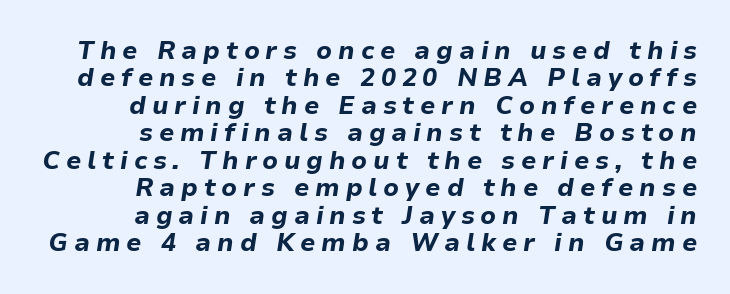
The setting favours the right margin, as signatures and pull-quotes sometimes do. The line texture is sparse and dotted thanks to wide tracking. Cramped leading. The string is rendered with underlining switched off. The typesetting leans heavy: a genuine bold.
